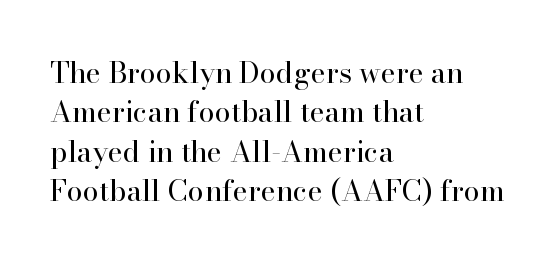
{"serif": "yes", "italic": "no", "bold": "no", "weight": "regular", "width": "normal", "stroke_contrast": "high", "x_height": "small", "monospaced": "no", "underline": "no", "align": "left", "line_spacing": "normal", "line_spacing_ratio": 1.36, "letter_spacing": "normal", "letter_spacing_em": 0.0, "glyph_px": 29}
